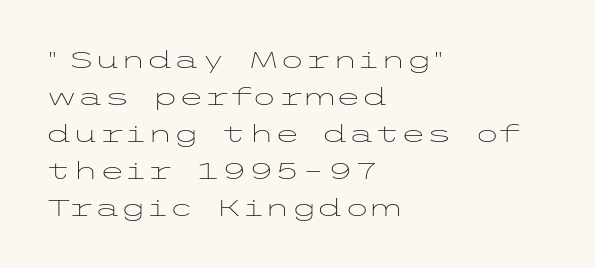
The image shows 24 px text type, upright; set left-aligned, normal line spacing (1.54x), normal letter spacing, not underlined.
